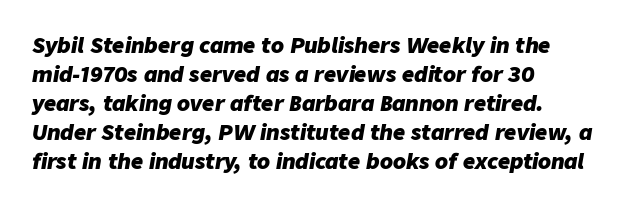
{"italic": "yes", "lean": "right", "slant_degrees": 9, "bold": "yes", "underline": "no", "align": "left", "line_spacing": "normal", "line_spacing_ratio": 1.38, "letter_spacing": "normal", "letter_spacing_em": 0.0, "glyph_px": 21}
